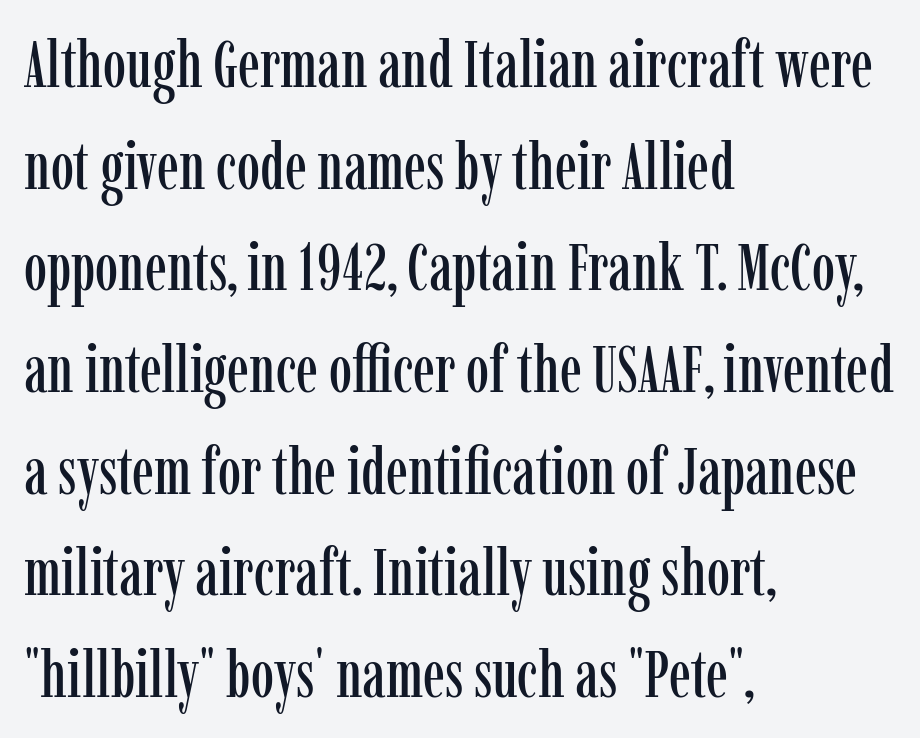
The image shows 66 px condensed serif type, upright; set left-aligned, normal line spacing (1.54x), normal letter spacing, not underlined; low stroke contrast and a medium x-height.
